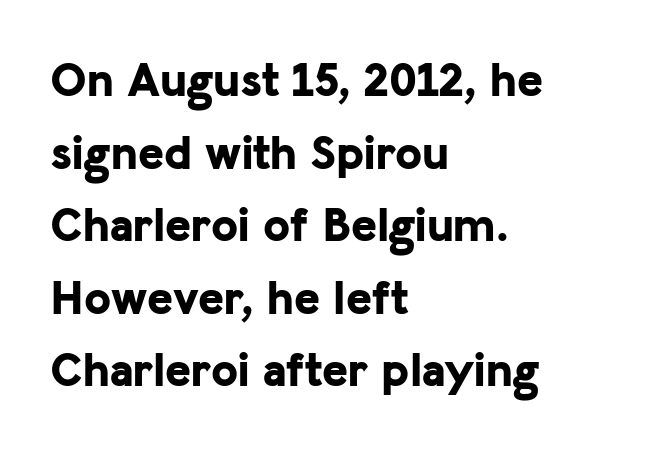
Successive baselines arrive at the customary interval. Has an underline been added? It has not. Examine the stroke ends and you'll find no serifs. Is this a fixed-width face? No — the glyphs have proportional, varying widths. The type is set solid horizontally, with unmodified tracking. Posture: straight, roman, zero tilt.
